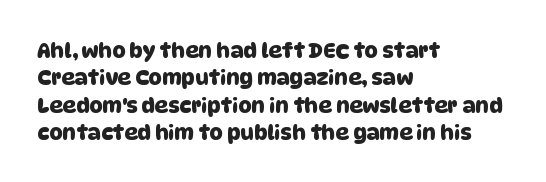
Q: Is the text underlined? A: No.
Q: How is the paragraph aligned? A: Left-aligned.
Q: Is the spacing between letters normal or unusually wide? A: Normal.
Q: Is the spacing between lines tight, normal or loose? A: Normal.
